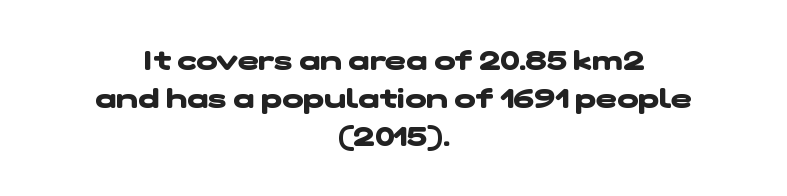
Q: Is the text bold? A: Yes.
Q: Is the typeface a serif or a sans-serif typeface? A: Sans-serif.
Q: Is the text underlined? A: No.
Q: How is the paragraph aligned? A: Centered.
Q: Is the spacing between letters normal or unusually wide? A: Normal.
Q: Is the spacing between lines tight, normal or loose? A: Normal.
Q: Width (condensed, normal, or wide)? A: Wide.
Q: Stroke contrast? A: Low.
Q: x-height? A: Medium.
Q: Monospaced? A: No.
